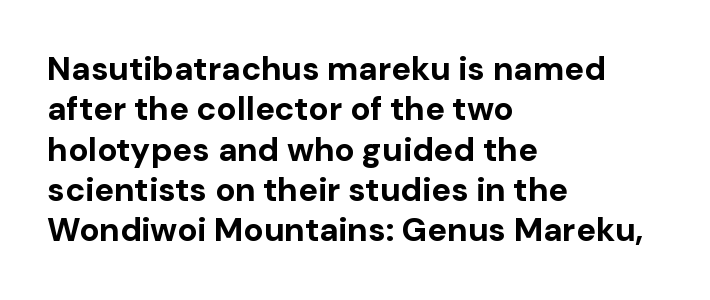
The image shows 33 px bold sans-serif type, upright; set left-aligned, line spacing 1.22x, normal letter spacing, not underlined; low stroke contrast and a medium x-height.
